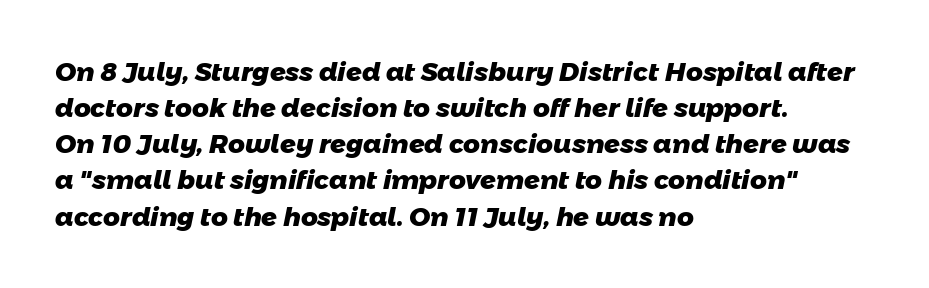
Observe the ordinary spacing: letters are neighbours, not strangers. The sample has been set heavy, in full bold. The ragged edge is on the right, which tells us the setting is flush left. The block of text has a typical density, with ordinary space between rows.
